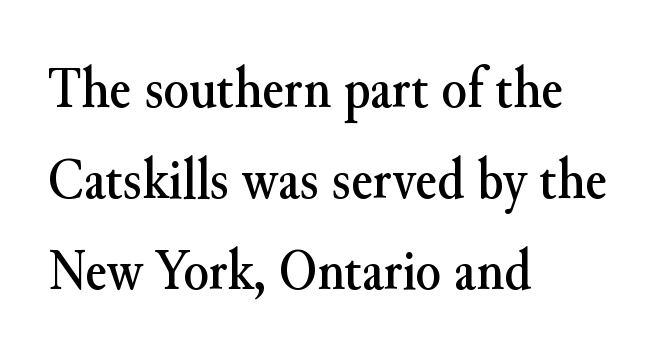
The image shows 58 px serif type, upright; set left-aligned, normal line spacing (1.57x), normal letter spacing, not underlined; medium stroke contrast and a small x-height.
